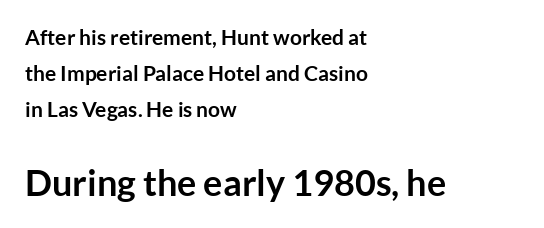
Q: Is the text bold? A: Yes.
Q: Is the text italic (slanted)? A: No, it is upright.
Q: Is the typeface a serif or a sans-serif typeface? A: Sans-serif.
Q: Is the text underlined? A: No.
Q: How is the paragraph aligned? A: Left-aligned.
Q: Is the spacing between letters normal or unusually wide? A: Normal.
Q: Which block of text is set in a larger size, the first (top) or the second (bottom)? A: The second (bottom) one.
Q: Width (condensed, normal, or wide)? A: Normal.
Q: Stroke contrast? A: Low.
Q: x-height? A: Medium.
Q: Monospaced? A: No.
